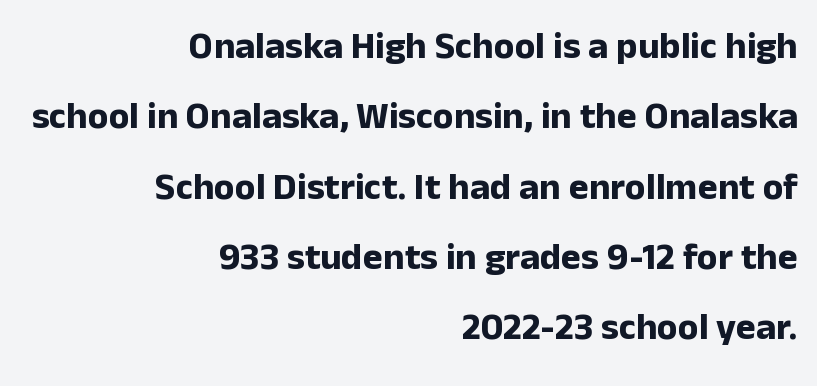
Q: Is the text bold? A: Yes.
Q: Is the text italic (slanted)? A: No, it is upright.
Q: Is the typeface a serif or a sans-serif typeface? A: Sans-serif.
Q: Is the text underlined? A: No.
Q: How is the paragraph aligned? A: Right-aligned.
Q: Is the spacing between letters normal or unusually wide? A: Normal.
Q: Width (condensed, normal, or wide)? A: Normal.
Q: Stroke contrast? A: Low.
Q: x-height? A: Medium.
Q: Monospaced? A: No.
